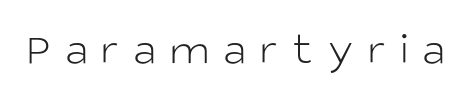
Q: Is the text bold? A: No.
Q: Is the text italic (slanted)? A: No, it is upright.
Q: Is the typeface a serif or a sans-serif typeface? A: Sans-serif.
Q: Is the text underlined? A: No.
Q: Is the spacing between letters normal or unusually wide? A: Unusually wide.
Q: Width (condensed, normal, or wide)? A: Normal.
Q: Stroke contrast? A: Low.
Q: x-height? A: Large.
Q: Monospaced? A: No.
